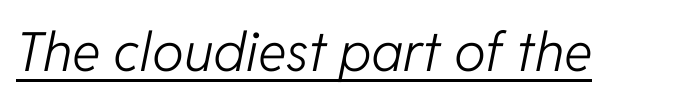
{"italic": "yes", "lean": "right", "slant_degrees": 11, "bold": "no", "weight": "light", "width": "normal", "stroke_contrast": "low", "x_height": "medium", "monospaced": "no", "underline": "yes", "letter_spacing": "normal", "letter_spacing_em": 0.0, "glyph_px": 54}
